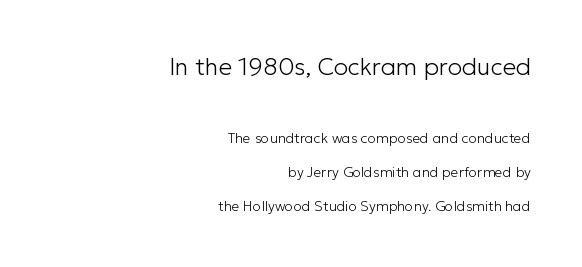
Q: Is the text bold? A: No.
Q: Is the text italic (slanted)? A: No, it is upright.
Q: Is the text underlined? A: No.
Q: How is the paragraph aligned? A: Right-aligned.
Q: Is the spacing between letters normal or unusually wide? A: Normal.
Q: Is the spacing between lines tight, normal or loose? A: Loose.
Q: Which block of text is set in a larger size, the first (top) or the second (bottom)? A: The first (top) one.
